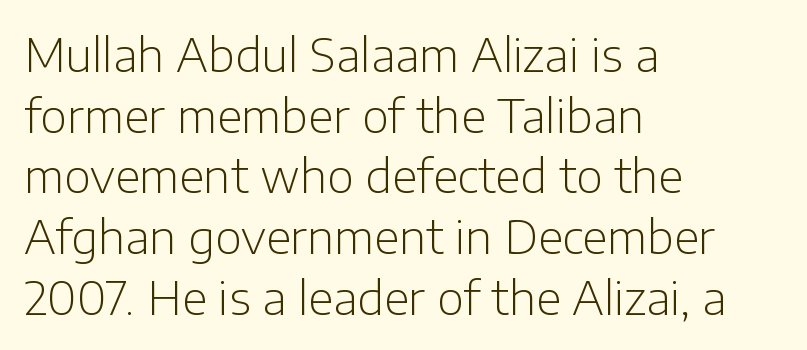
Q: Is the text bold? A: No.
Q: Is the text italic (slanted)? A: No, it is upright.
Q: Is the typeface a serif or a sans-serif typeface? A: Sans-serif.
Q: Is the text underlined? A: No.
Q: How is the paragraph aligned? A: Left-aligned.
Q: Is the spacing between letters normal or unusually wide? A: Normal.
Q: Is the spacing between lines tight, normal or loose? A: Normal.
Q: Width (condensed, normal, or wide)? A: Normal.
Q: Stroke contrast? A: Low.
Q: x-height? A: Medium.
Q: Monospaced? A: No.
